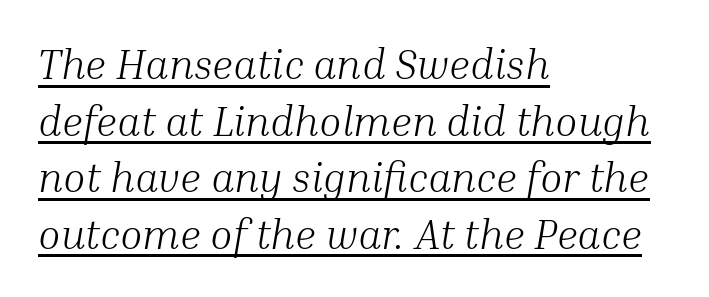
The image shows 41 px light serif type, italic (leaning right); set left-aligned, normal line spacing (1.38x), normal letter spacing, underlined; medium stroke contrast and a medium x-height.
